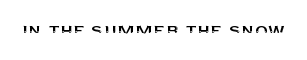
{"italic": "no", "underline": "no", "letter_spacing": "normal", "letter_spacing_em": 0.0, "glyph_px": 21}
